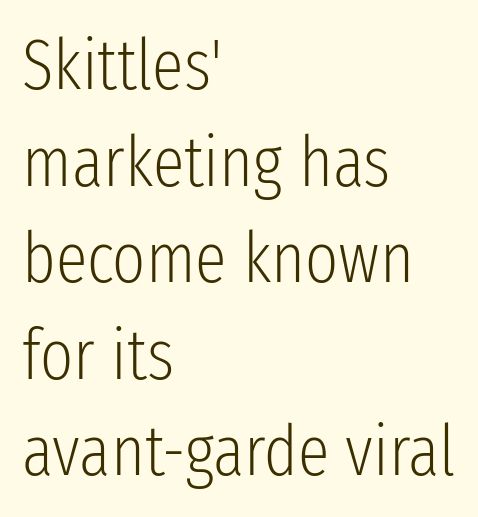
Q: Is the text bold? A: No.
Q: Is the text italic (slanted)? A: No, it is upright.
Q: Is the typeface a serif or a sans-serif typeface? A: Sans-serif.
Q: Is the text underlined? A: No.
Q: How is the paragraph aligned? A: Left-aligned.
Q: Is the spacing between letters normal or unusually wide? A: Normal.
Q: Is the spacing between lines tight, normal or loose? A: Normal.
Q: Width (condensed, normal, or wide)? A: Condensed.
Q: Stroke contrast? A: Low.
Q: x-height? A: Medium.
Q: Monospaced? A: No.
